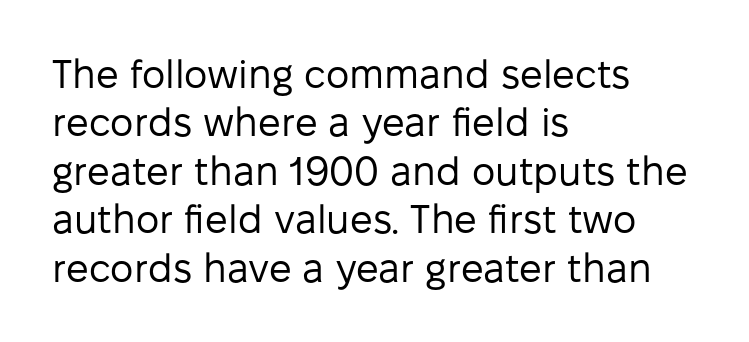
{"serif": "no", "italic": "no", "bold": "no", "weight": "regular", "width": "normal", "stroke_contrast": "low", "x_height": "medium", "monospaced": "no", "underline": "no", "align": "left", "line_spacing_ratio": 1.21, "letter_spacing": "normal", "letter_spacing_em": 0.0, "glyph_px": 40}
